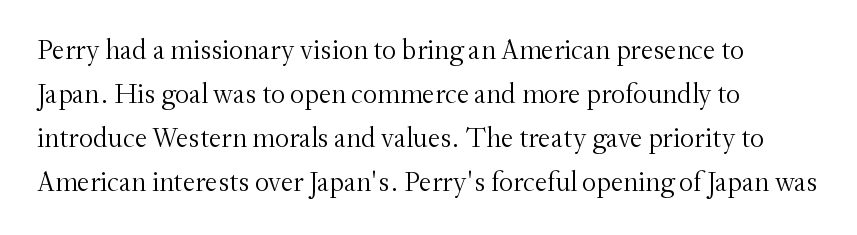
The image shows 28 px light serif type, upright; set left-aligned, normal line spacing (1.57x), normal letter spacing, not underlined; medium stroke contrast and a small x-height.
